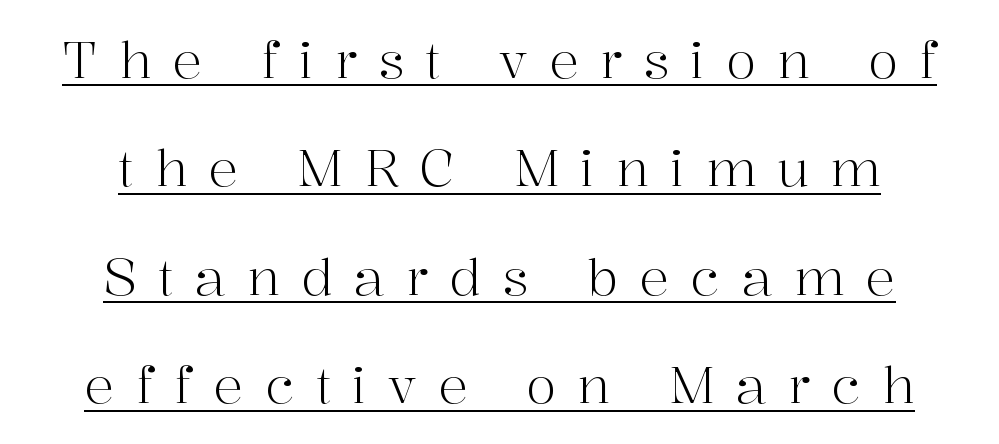
Horizontal bands of white between lines are thick stripes. Do the characters align in a grid? No, the font is proportional. Each stroke keeps to a modest, everyday thickness or less. The gaps between neighbouring characters are conspicuously large.
